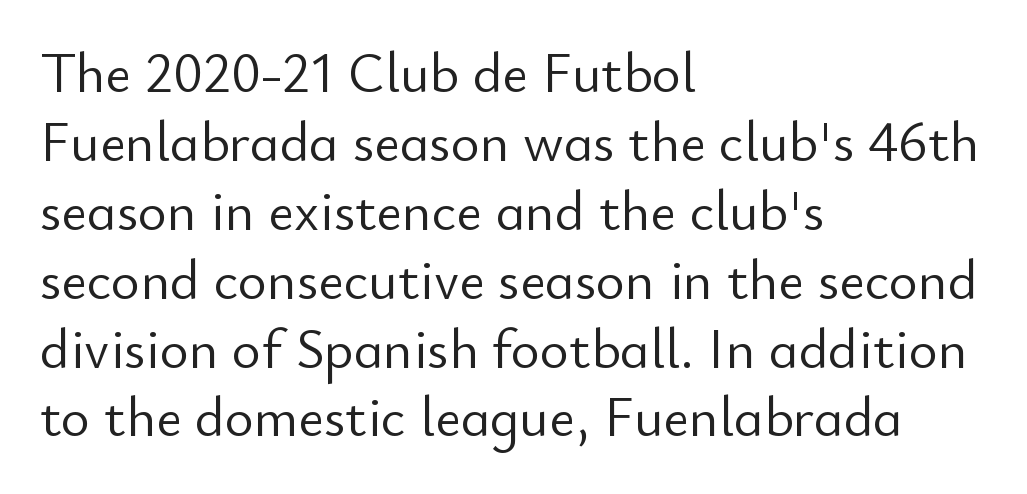
Q: Is the text bold? A: No.
Q: Is the text italic (slanted)? A: No, it is upright.
Q: Is the typeface a serif or a sans-serif typeface? A: Sans-serif.
Q: Is the text underlined? A: No.
Q: How is the paragraph aligned? A: Left-aligned.
Q: Is the spacing between letters normal or unusually wide? A: Normal.
Q: Width (condensed, normal, or wide)? A: Normal.
Q: Stroke contrast? A: Low.
Q: x-height? A: Small.
Q: Monospaced? A: No.
